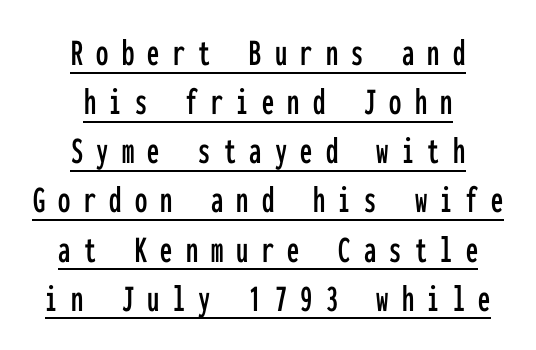
{"serif": "no", "italic": "no", "width": "condensed", "stroke_contrast": "low", "x_height": "medium", "monospaced": "yes", "underline": "yes", "align": "center", "line_spacing": "normal", "line_spacing_ratio": 1.26, "letter_spacing": "wide", "letter_spacing_em": 0.34, "glyph_px": 39}
